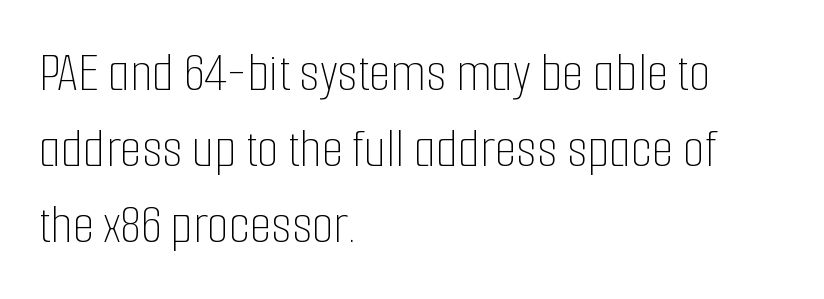
{"italic": "no", "bold": "no", "weight": "thin", "width": "condensed", "stroke_contrast": "low", "x_height": "medium", "monospaced": "no", "underline": "no", "align": "left", "line_spacing": "normal", "line_spacing_ratio": 1.36, "letter_spacing": "normal", "letter_spacing_em": 0.0, "glyph_px": 56}
